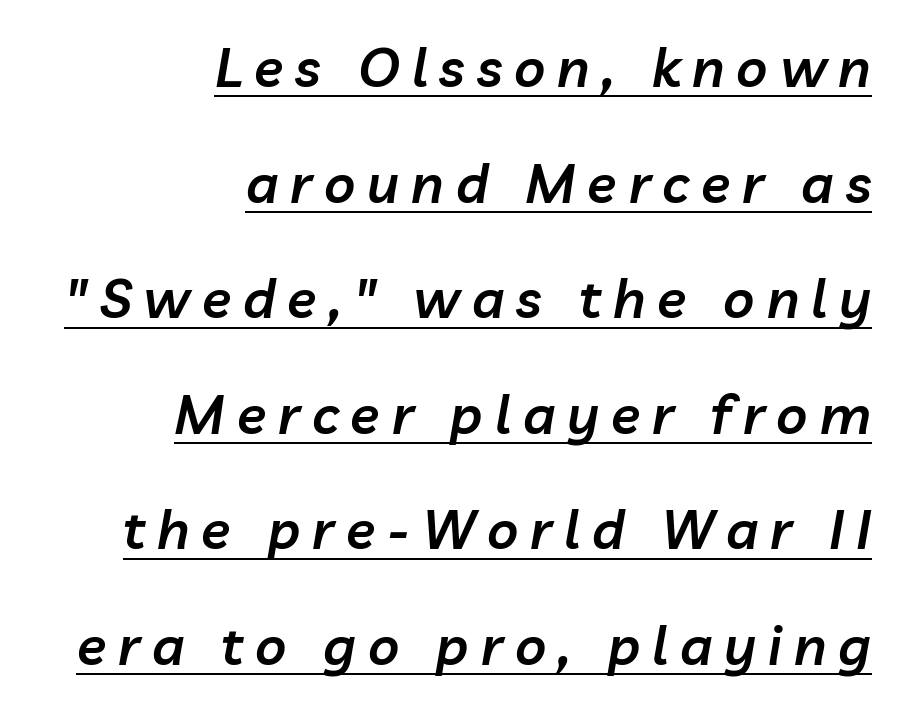
{"italic": "yes", "lean": "right", "slant_degrees": 10, "bold": "semi", "weight": "semibold", "width": "normal", "stroke_contrast": "low", "x_height": "medium", "monospaced": "no", "underline": "yes", "align": "right", "line_spacing": "loose", "line_spacing_ratio": 2.14, "letter_spacing": "wide", "letter_spacing_em": 0.22, "glyph_px": 54}
